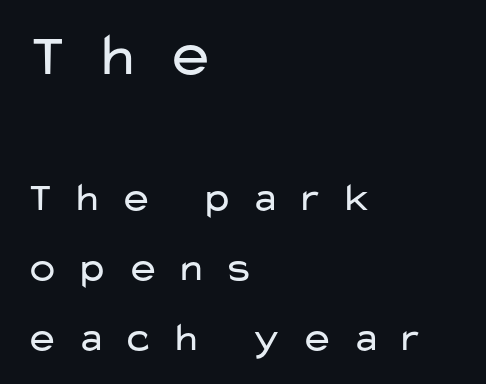
The image shows 61 px regular-weight, wide sans-serif type, upright; set left-aligned, normal line spacing (1.7x), unusually wide letter spacing (+0.42 em), not underlined; the first (top) block is 1.49x larger; low stroke contrast and a medium x-height.
